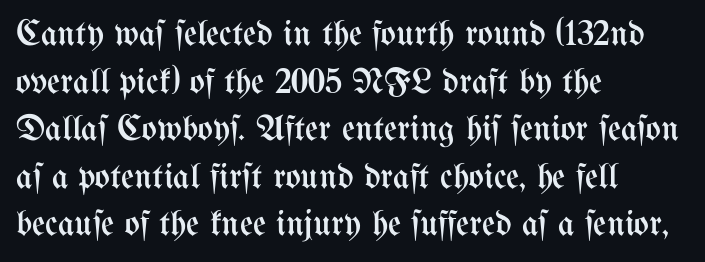
Italic: no, the glyphs are upright roman. These lines keep a tight, regular rhythm from letter to letter. Looks like regular typesetting: each glyph gets only the width it needs. Horizontal alignment here is leftward, the default for most running prose. Just letters on the line, the space beneath them empty. No chunkiness to these letters — they're not bold.
